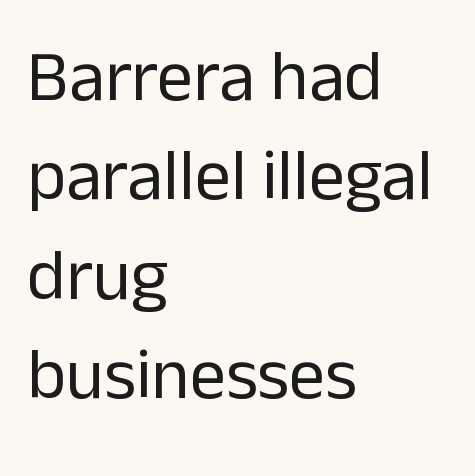
Interline gaps are of average width in this sample. Anything drawn beneath the words? Only blank space. Nothing unusual about the tracking: characters are spaced as the font intends. Does the type have serifs? No, each stem ends abruptly. Stem width sits at or under what a default text font uses. Do the characters align in a grid? No, the font is proportional.
